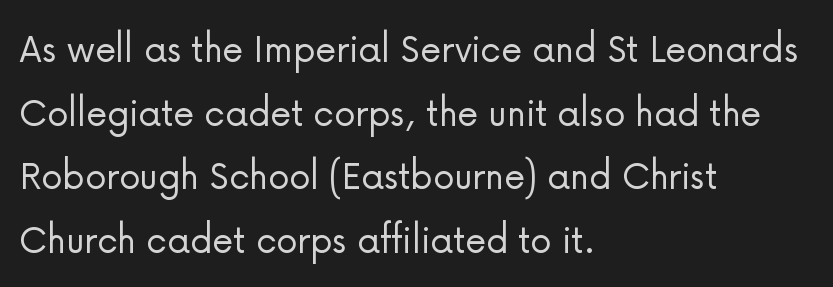
Q: Is the text bold? A: No.
Q: Is the text italic (slanted)? A: No, it is upright.
Q: Is the typeface a serif or a sans-serif typeface? A: Sans-serif.
Q: Is the text underlined? A: No.
Q: How is the paragraph aligned? A: Left-aligned.
Q: Is the spacing between letters normal or unusually wide? A: Normal.
Q: Is the spacing between lines tight, normal or loose? A: Normal.
Q: Width (condensed, normal, or wide)? A: Normal.
Q: Stroke contrast? A: Low.
Q: x-height? A: Medium.
Q: Monospaced? A: No.
